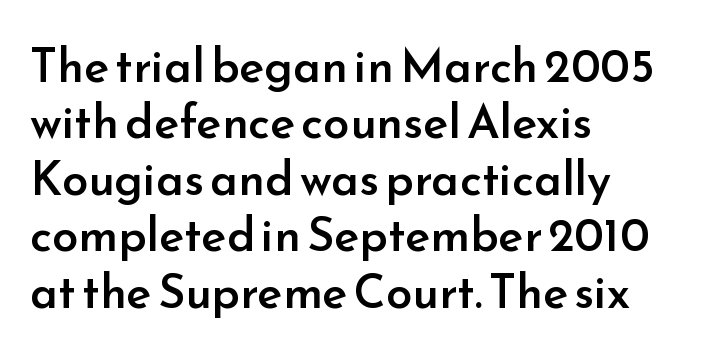
Type style note: lacks serifs. Varying glyph widths throughout — classic text-font behaviour. Default kerning and tracking; the words read as compact shapes. Do the letters lean? They stand straight. The space beneath each line is pristine and unruled. Line starts are locked; line ends wander.
